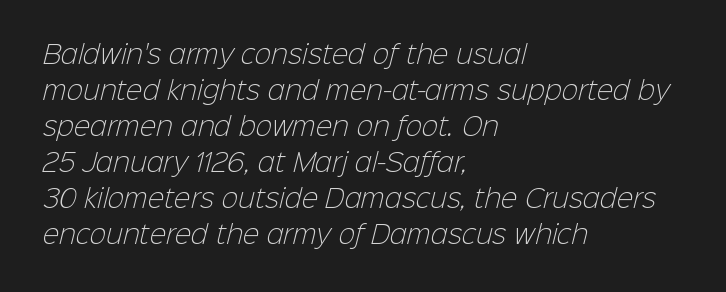
Evenly set lines give the paragraph a standard silhouette. Stems and bowls with no extra thickness — not bold. Line beginnings align vertically; line endings do not. This rendering features lettering with no underline. Words appear dense and cohesive because spacing is normal.
